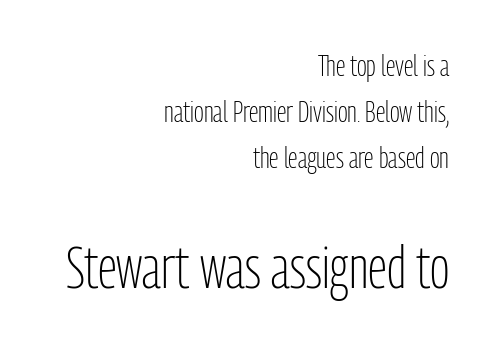
The image shows 58 px light, condensed sans-serif type, upright; set right-aligned, normal line spacing (1.58x), normal letter spacing, not underlined; the second (bottom) block is 2.0x larger; low stroke contrast and a medium x-height.
